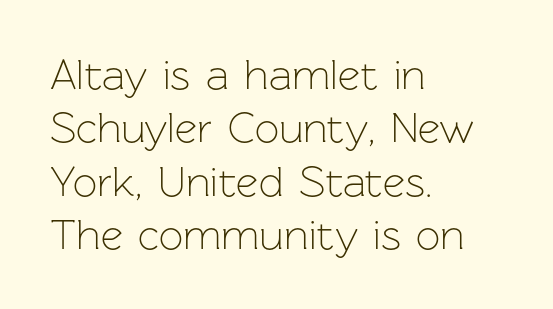
The image shows 43 px light sans-serif type, upright; set left-aligned, line spacing 1.24x, normal letter spacing, not underlined; low stroke contrast and a medium x-height.
